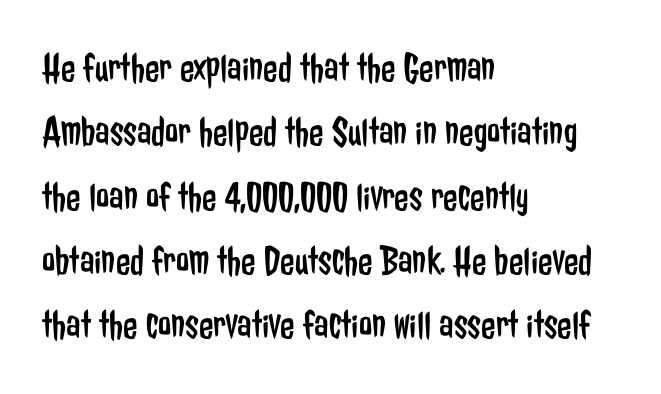
Successive baselines arrive at the customary interval. This is the regular roman posture of the typeface. The horizontal fit of the characters is conventional and even. Weight: in the light-to-regular range. Do the characters align in a grid? No, the font is proportional. Serifs: no, the terminals of the letterforms are clean.
